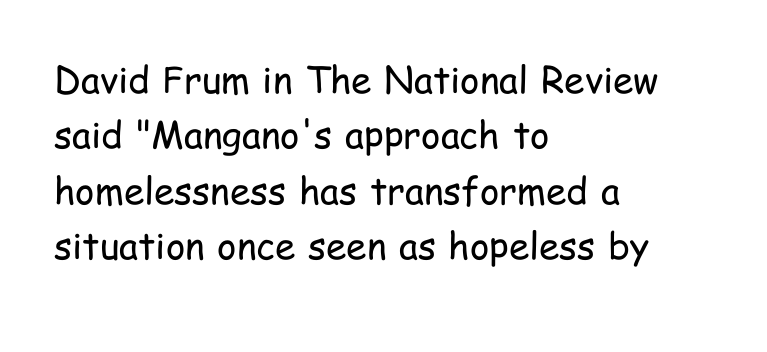
The image shows 37 px regular-weight, condensed sans-serif type, upright; set left-aligned, normal line spacing (1.5x), normal letter spacing, not underlined; low stroke contrast and a medium x-height.
